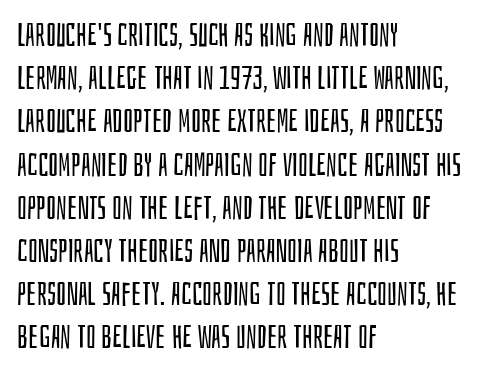
The image shows 32 px regular-weight, condensed sans-serif type, upright; set left-aligned, normal line spacing (1.35x), normal letter spacing, not underlined; low stroke contrast and a large x-height.
